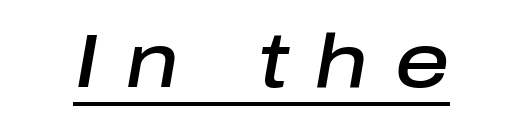
The image shows 75 px semibold type, italic (leaning right); set unusually wide letter spacing (+0.36 em), underlined; low stroke contrast and a medium x-height.
